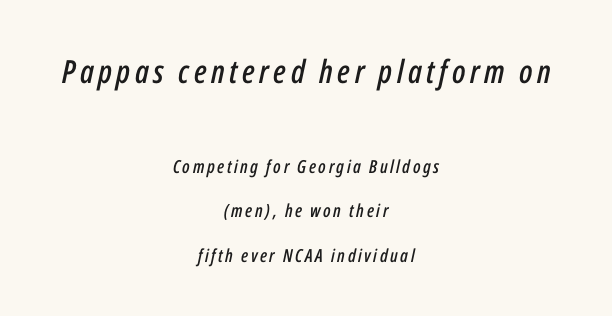
Q: Is the text italic (slanted)? A: Yes, it leans right by about 12 degrees.
Q: Is the text underlined? A: No.
Q: How is the paragraph aligned? A: Centered.
Q: Is the spacing between lines tight, normal or loose? A: Loose.
Q: Which block of text is set in a larger size, the first (top) or the second (bottom)? A: The first (top) one.
Q: Width (condensed, normal, or wide)? A: Condensed.
Q: Stroke contrast? A: Low.
Q: x-height? A: Medium.
Q: Monospaced? A: No.
